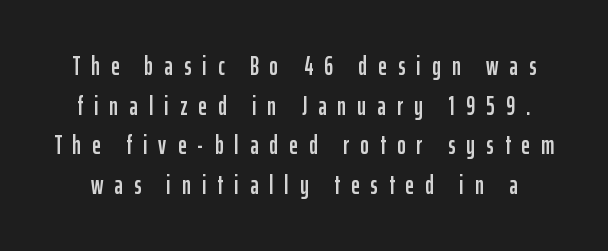
Q: Is the text italic (slanted)? A: No, it is upright.
Q: Is the text underlined? A: No.
Q: Is the spacing between letters normal or unusually wide? A: Unusually wide.
Q: Is the spacing between lines tight, normal or loose? A: Normal.
